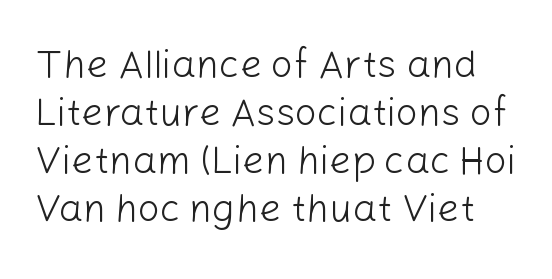
The zone under the glyphs is completely vacant. Serifs: no, the terminals of the letterforms are clean. The rendering uses natural spacing where letterforms have individual widths. This reads as an unemphasized weight, regular at the heaviest.
